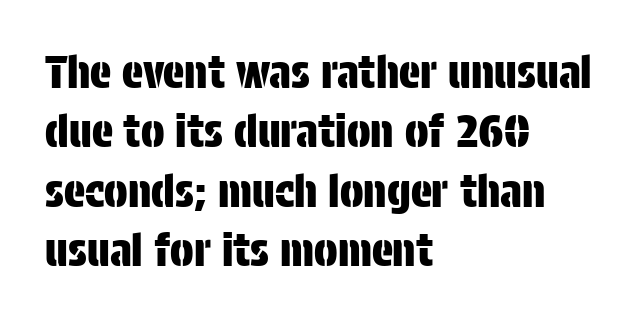
The face used here is a sans, in the tradition of grotesques and geometrics. The strip under each line holds only bare page. Ascenders rise straight up at ninety degrees. Regarding leading, the lines here are spaced in the standard way.
